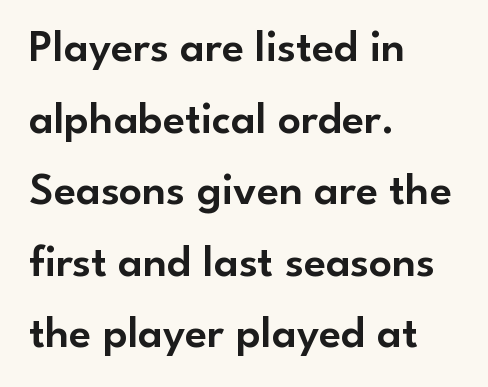
The glyphs in this specimen are sans serif. Letters rest on an invisible, unmarked baseline. Spacing verdict: proportional, widths tailored to each character. Caption: multi-line text, flush left, ragged right. Posture: straight, roman, zero tilt.
